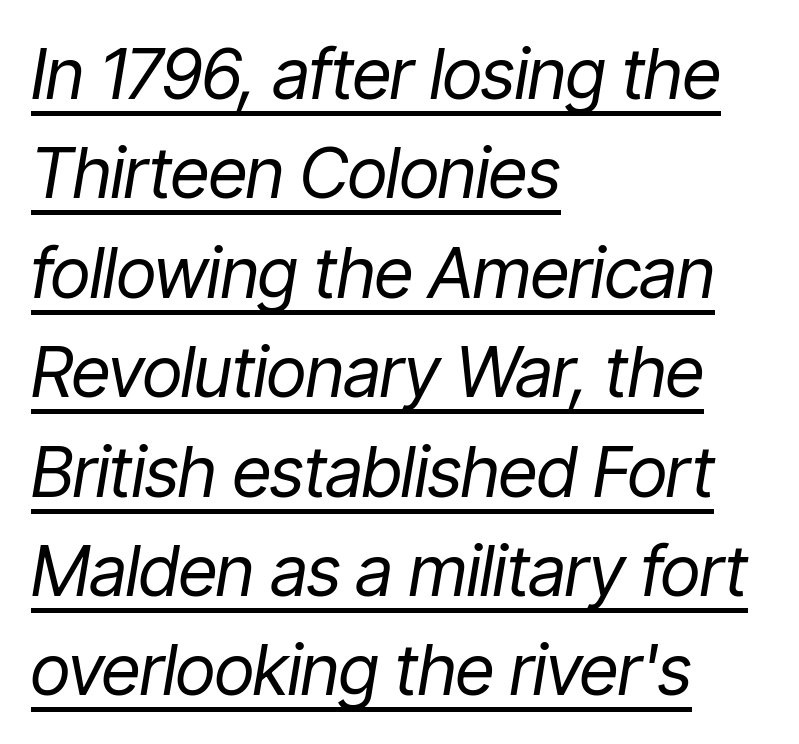
The image shows 70 px regular-weight, condensed type, italic (leaning right); set left-aligned, normal line spacing (1.42x), normal letter spacing, underlined; low stroke contrast and a medium x-height.
